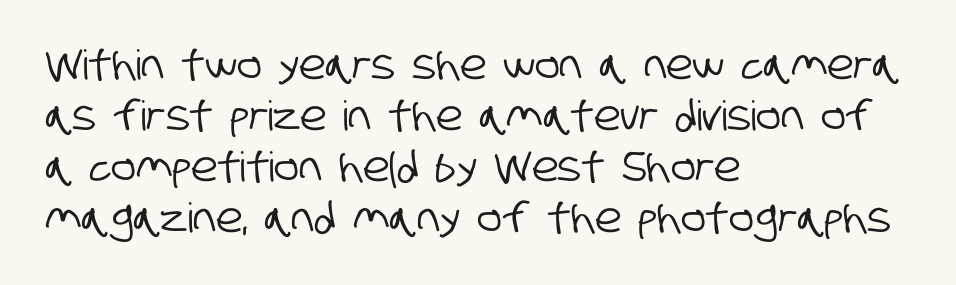
Q: Is the typeface a serif or a sans-serif typeface? A: Sans-serif.
Q: Is the text underlined? A: No.
Q: How is the paragraph aligned? A: Left-aligned.
Q: Is the spacing between letters normal or unusually wide? A: Normal.
Q: Width (condensed, normal, or wide)? A: Condensed.
Q: Stroke contrast? A: Low.
Q: x-height? A: Large.
Q: Monospaced? A: No.
